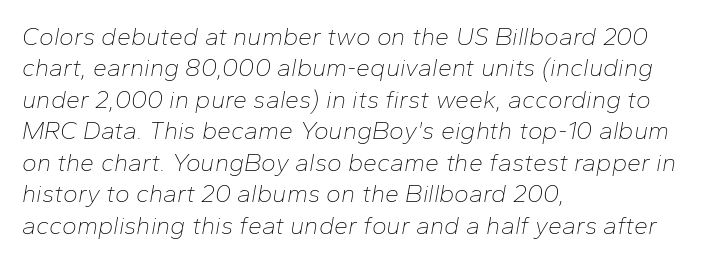
The image shows 25 px text type, italic (leaning right); set left-aligned, normal line spacing (1.26x), normal letter spacing, not underlined.
